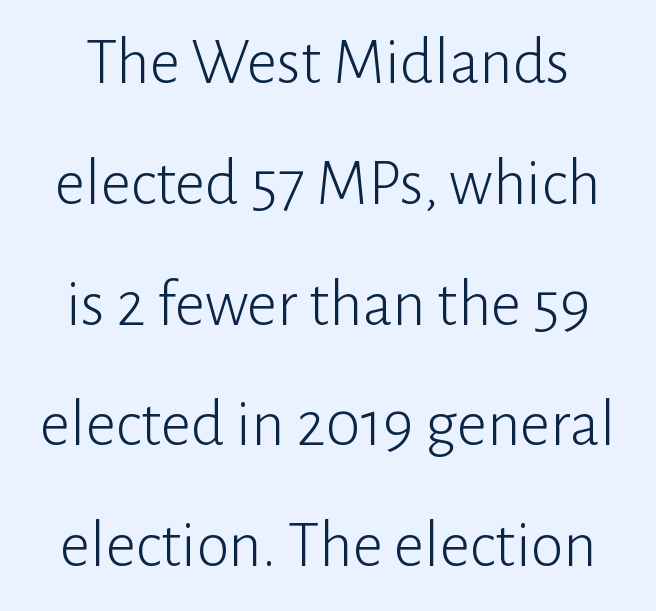
{"serif": "no", "italic": "no", "bold": "no", "weight": "light", "width": "normal", "stroke_contrast": "low", "x_height": "medium", "monospaced": "no", "underline": "no", "line_spacing_ratio": 1.83, "letter_spacing": "normal", "letter_spacing_em": 0.0, "glyph_px": 66}
